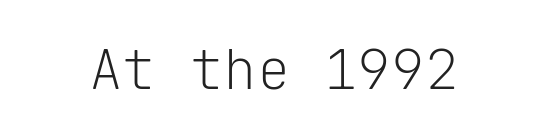
Q: Is the text bold? A: No.
Q: Is the text italic (slanted)? A: No, it is upright.
Q: Is the typeface a serif or a sans-serif typeface? A: Sans-serif.
Q: Is the text underlined? A: No.
Q: Is the spacing between letters normal or unusually wide? A: Normal.
Q: Width (condensed, normal, or wide)? A: Normal.
Q: Stroke contrast? A: Low.
Q: x-height? A: Medium.
Q: Monospaced? A: Yes.
